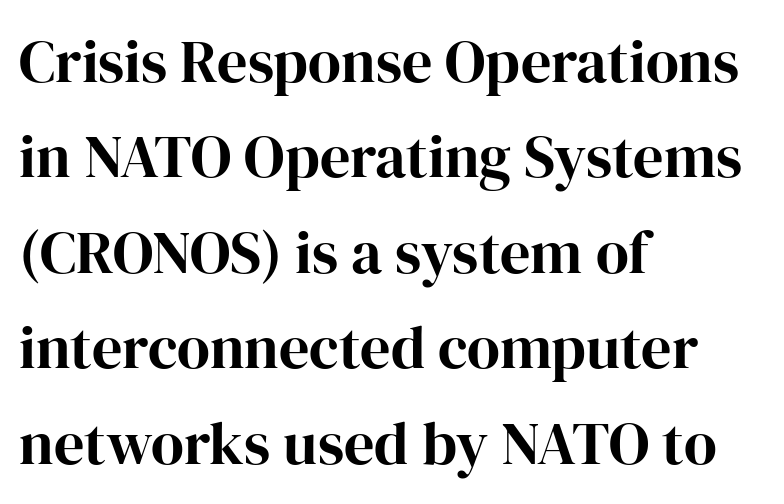
{"serif": "yes", "italic": "no", "width": "normal", "stroke_contrast": "high", "x_height": "medium", "monospaced": "no", "underline": "no", "align": "left", "line_spacing": "normal", "line_spacing_ratio": 1.59, "letter_spacing": "normal", "letter_spacing_em": 0.0, "glyph_px": 60}
